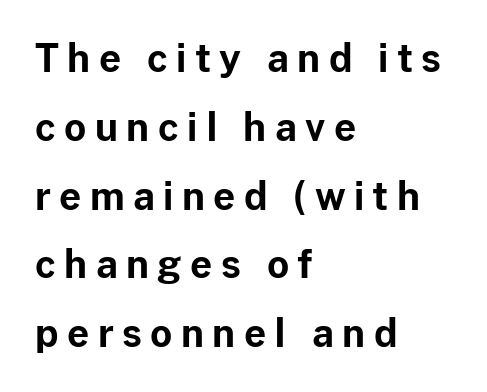
The image shows 38 px bold sans-serif type, upright; set left-aligned, line spacing 1.81x, unusually wide letter spacing (+0.22 em), not underlined; low stroke contrast and a medium x-height.
